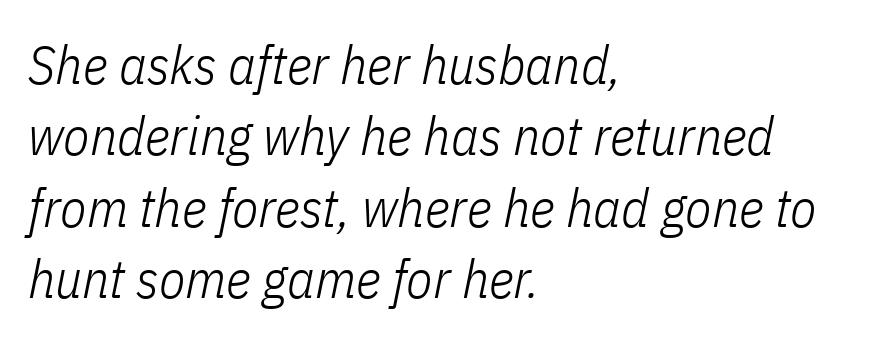
The image shows 54 px light, condensed type, italic (leaning right); set left-aligned, normal line spacing (1.32x), normal letter spacing, not underlined; low stroke contrast and a medium x-height.
